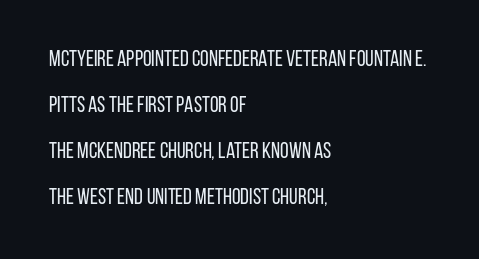
The image shows 22 px text type, upright; set left-aligned, loose line spacing (2.09x), normal letter spacing, not underlined.
